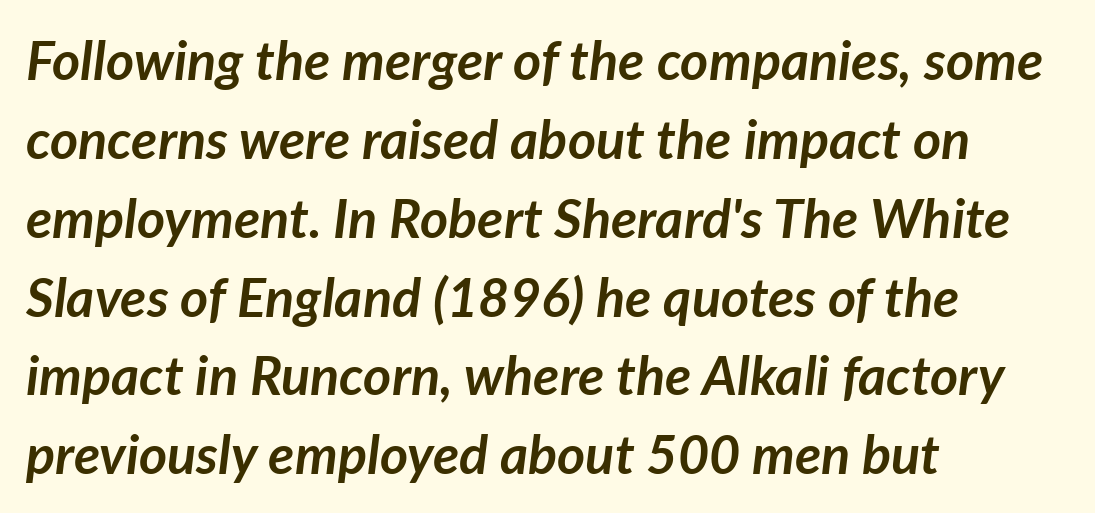
The image shows 54 px semibold type, italic (leaning right); set left-aligned, normal line spacing (1.46x), normal letter spacing, not underlined; low stroke contrast and a medium x-height.
